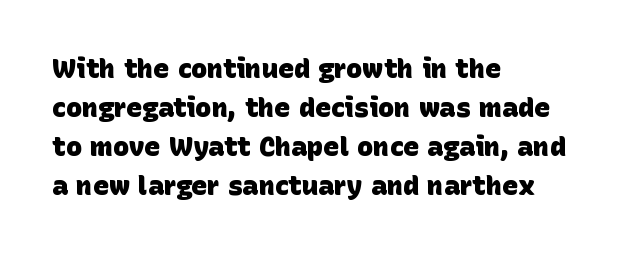
The image shows 27 px bold type; set left-aligned, normal line spacing (1.44x), normal letter spacing, not underlined.
